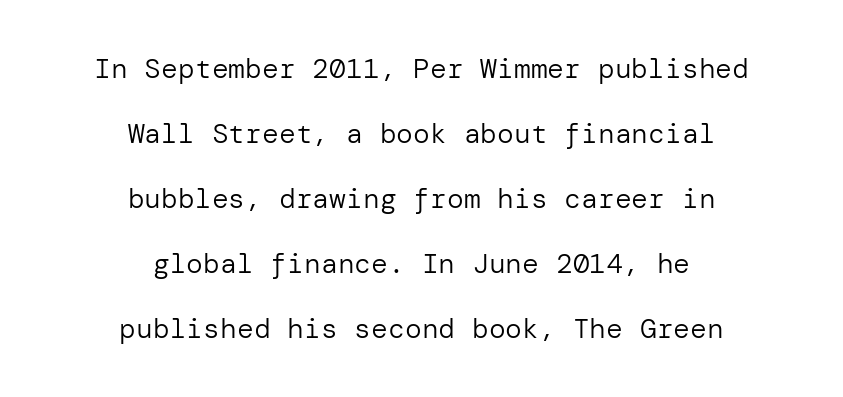
{"serif": "no", "italic": "no", "bold": "no", "weight": "regular", "width": "normal", "stroke_contrast": "low", "x_height": "medium", "underline": "no", "align": "center", "line_spacing": "loose", "line_spacing_ratio": 2.32, "letter_spacing": "normal", "letter_spacing_em": 0.0, "glyph_px": 28}
